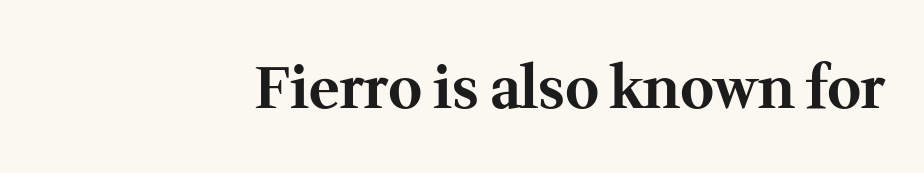
The typesetting leans heavy: a genuine bold. The ragged edge is on the left, which tells us the setting is flush right. Note the varied advance widths — an 'i' is clearly narrower than an 'm'. The font family rendered here belongs to the serif group.
